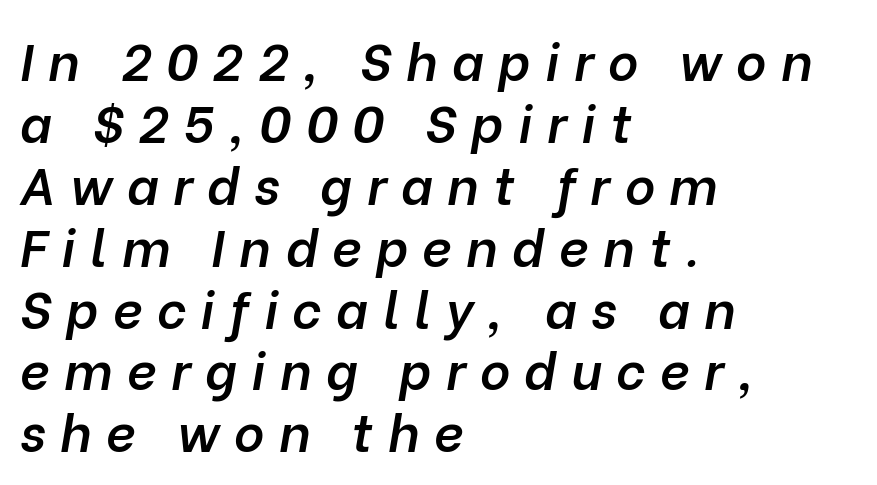
Students, this is semibold: more ink than regular, less than bold. Horizontally, the lines are justified to the leading edge only. Rendered with sloped, italic letterforms. A typesetter would call this proportional, since set widths differ per character. Each word looks stretched out because of the extra space between its letters.
